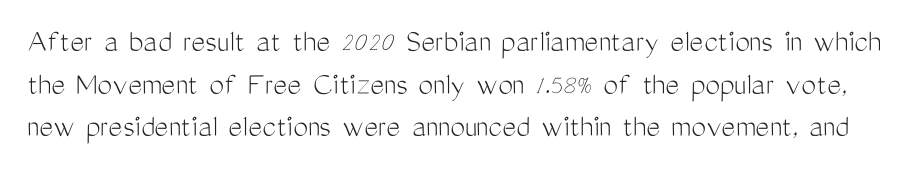
Is the type heavy? It reads as light-to-regular instead. Nope, not italic — everything's standing straight. Spacing verdict: proportional, widths tailored to each character. The characters display no serif detailing; their extremities are plain. Regarding leading, the lines here are spaced in the standard way. Look at the tracking — it's just the regular setting, nothing added.
